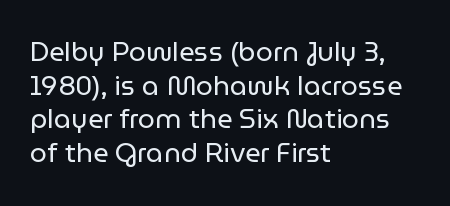
The image shows 27 px text type, upright; set left-aligned, normal line spacing (1.25x), normal letter spacing, not underlined.
